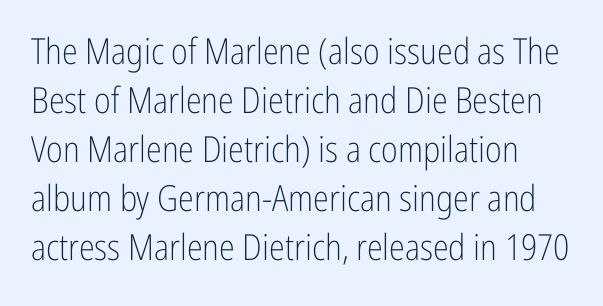
This rendering leaves character spacing at its baseline value. Proportional: the letters do not fall into vertical columns. Summary of weight: not heavy and not bold. Vertically, the passage feels balanced, rows spaced as you'd expect. No word sits above an underline.
